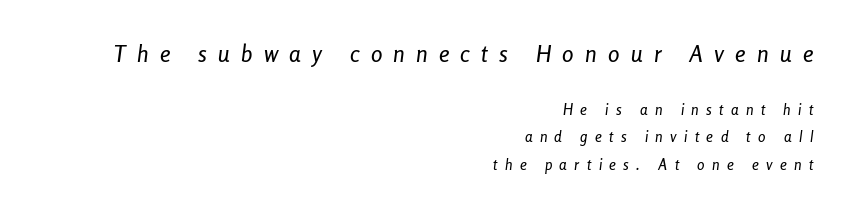
{"italic": "yes", "lean": "right", "slant_degrees": 8, "underline": "no", "align": "right", "line_spacing_ratio": 1.84, "letter_spacing": "wide", "letter_spacing_em": 0.49, "larger_block": "first", "size_ratio": 1.53, "glyph_px": 23}
